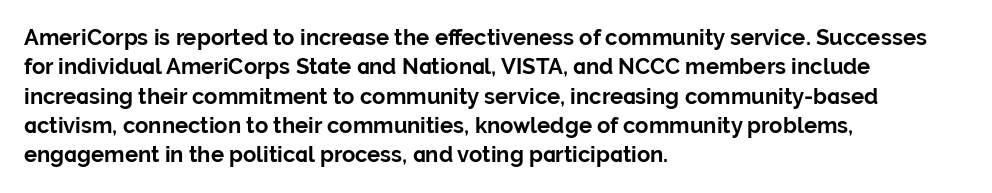
Every character sits straight up, as roman type does. Visually the block forms a straight wall on the left and a jagged coastline on the right. I'd describe the lettering as bold — thick and assertive. Unmarked baselines from the first word to the last.
